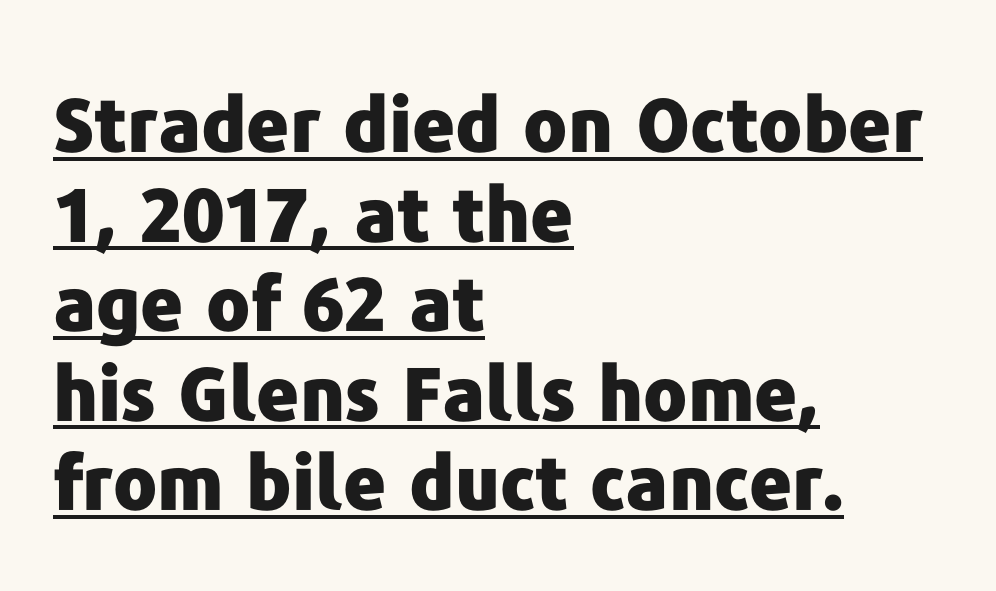
These characters rest on top of a visible drawn line. Posture: straight, roman, zero tilt. No extra tracking has been applied to these lines. Chunky letters — that's bold for sure. The passage shown is typed in a proportional face where columns would drift. The text block is weighted toward the left margin, trailing off unevenly rightward.
